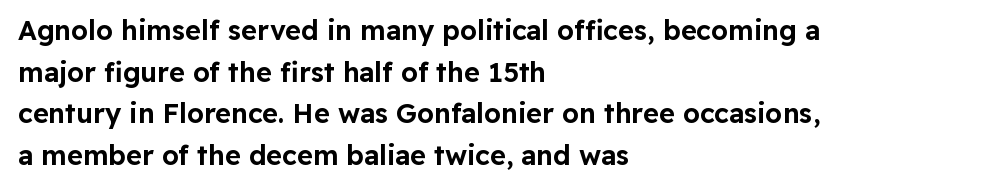
The image shows 27 px text type, upright; set left-aligned, normal line spacing (1.54x), normal letter spacing, not underlined.
